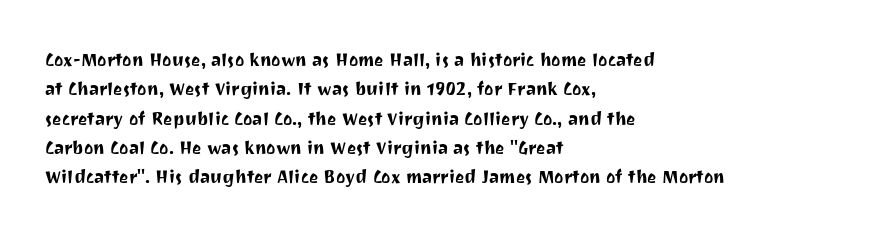
Glyph-to-glyph distance matches everyday printed text. If you drew a ruler down the left edge, every line would touch it. The letters stand upright; this is a roman face. No word sits above an underline. The line-height multiplier appears to be the usual default.
